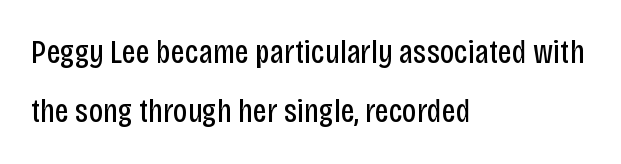
{"serif": "no", "italic": "no", "bold": "no", "weight": "regular", "width": "condensed", "stroke_contrast": "low", "x_height": "large", "monospaced": "no", "underline": "no", "align": "left", "line_spacing_ratio": 1.75, "letter_spacing": "normal", "letter_spacing_em": 0.0, "glyph_px": 34}
